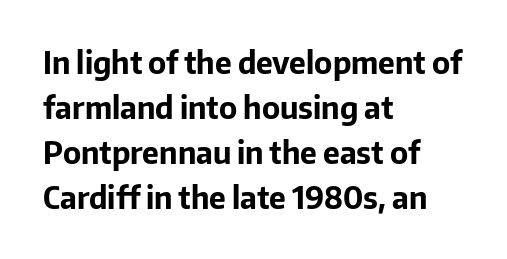
The image shows 30 px bold sans-serif type, upright; set left-aligned, normal line spacing (1.5x), normal letter spacing, not underlined; low stroke contrast and a medium x-height.
